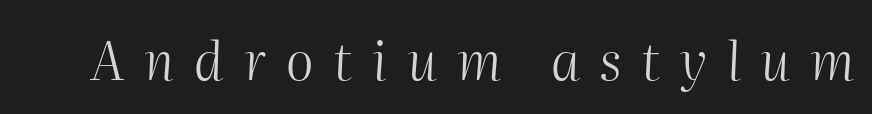
{"italic": "yes", "lean": "right", "slant_degrees": 2, "bold": "no", "weight": "light", "width": "normal", "stroke_contrast": "medium", "x_height": "medium", "monospaced": "no", "underline": "no", "letter_spacing": "wide", "letter_spacing_em": 0.37, "glyph_px": 53}
